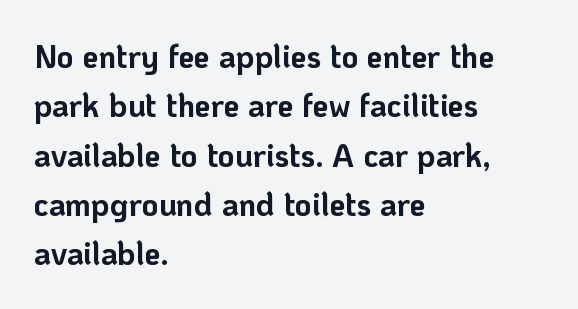
The baseline area is clear. The passage shown is typed in a proportional face where columns would drift. Italic: no, the glyphs are upright roman. These words are printed bold, with thick strokes throughout. This sample keeps an unexceptional amount of space between lines.
